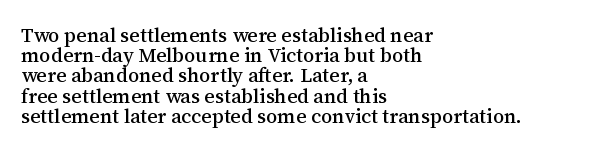
The string is rendered with underlining switched off. There is no visible air inserted between adjacent glyphs. Teacher's note: observe the even left margin — that is flush-left alignment. Notice how the stems are strictly vertical — no italics here.
